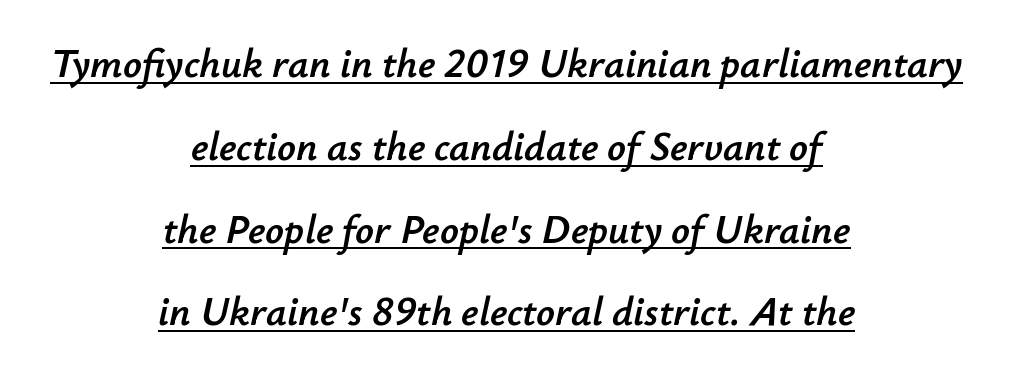
Observe the ordinary spacing: letters are neighbours, not strangers. The words here are underlined. Vertically, the passage feels expansive, rows floating well apart. Spacing verdict: proportional, widths tailored to each character. Emphasis-style slanted type is in use.
